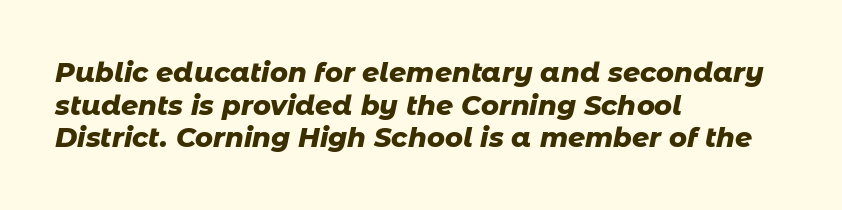
Q: Is the text bold? A: Yes.
Q: Is the text italic (slanted)? A: Yes, it leans right by about 11 degrees.
Q: Is the text underlined? A: No.
Q: How is the paragraph aligned? A: Left-aligned.
Q: Is the spacing between letters normal or unusually wide? A: Normal.
